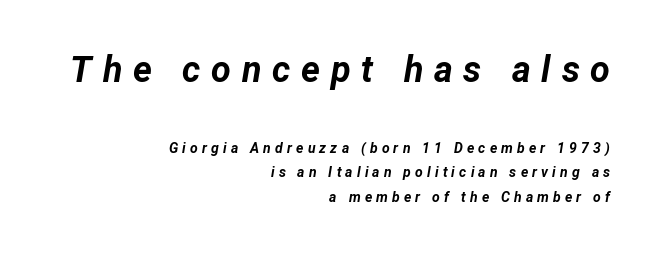
Q: Is the text bold? A: Yes.
Q: Is the text italic (slanted)? A: Yes, it leans right by about 12 degrees.
Q: Is the text underlined? A: No.
Q: How is the paragraph aligned? A: Right-aligned.
Q: Is the spacing between letters normal or unusually wide? A: Unusually wide.
Q: Which block of text is set in a larger size, the first (top) or the second (bottom)? A: The first (top) one.
Q: Width (condensed, normal, or wide)? A: Normal.
Q: Stroke contrast? A: Low.
Q: x-height? A: Medium.
Q: Monospaced? A: No.
